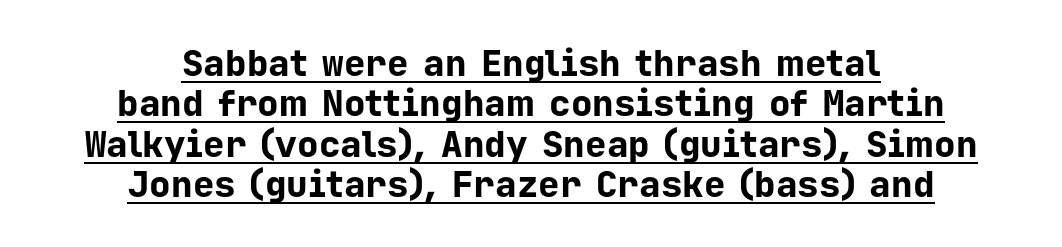
{"serif": "no", "italic": "no", "bold": "yes", "weight": "bold", "width": "normal", "stroke_contrast": "low", "x_height": "medium", "monospaced": "yes", "underline": "yes", "align": "center", "line_spacing": "tight", "line_spacing_ratio": 1.12, "letter_spacing": "normal", "letter_spacing_em": 0.0, "glyph_px": 36}
